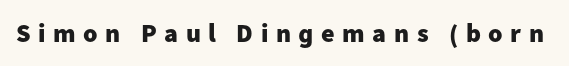
The image shows 26 px bold type, upright; set unusually wide letter spacing (+0.29 em), not underlined.
